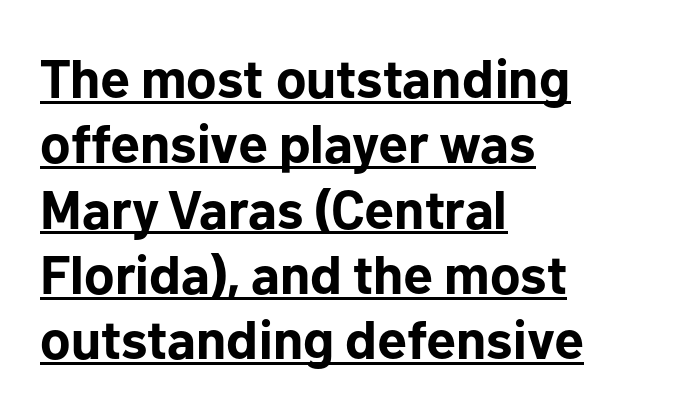
Q: Is the text bold? A: Yes.
Q: Is the text italic (slanted)? A: No, it is upright.
Q: Is the typeface a serif or a sans-serif typeface? A: Sans-serif.
Q: Is the text underlined? A: Yes.
Q: How is the paragraph aligned? A: Left-aligned.
Q: Is the spacing between letters normal or unusually wide? A: Normal.
Q: Width (condensed, normal, or wide)? A: Normal.
Q: Stroke contrast? A: Low.
Q: x-height? A: Medium.
Q: Monospaced? A: No.
